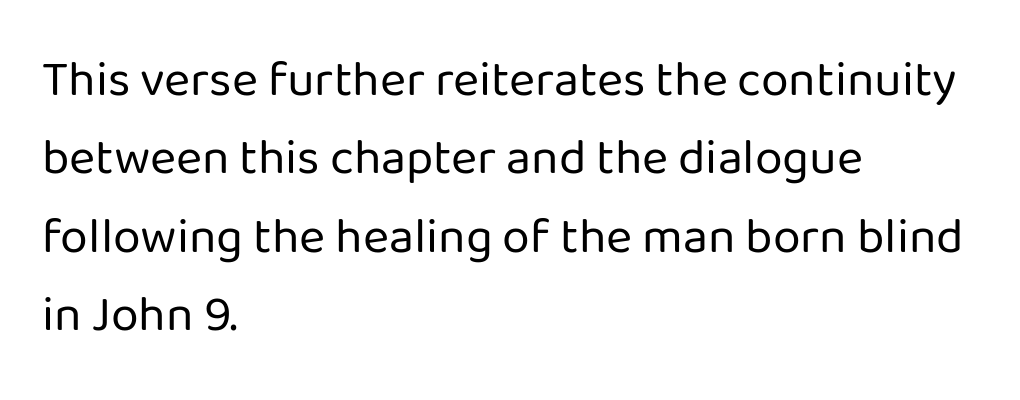
Letterform terminals end flat and unadorned throughout the passage. Left-aligned paragraph, ragged on the right. Quick note: not italic, upright. Words appear dense and cohesive because spacing is normal. The rows are spaced the way most documents space them. You could not count columns in this text — the font is proportionally spaced.
